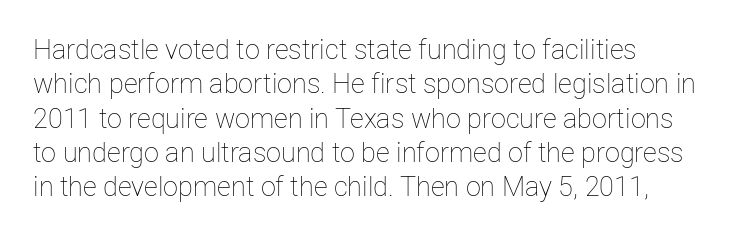
The image shows 27 px text type, upright; set normal line spacing (1.27x), normal letter spacing, not underlined.
